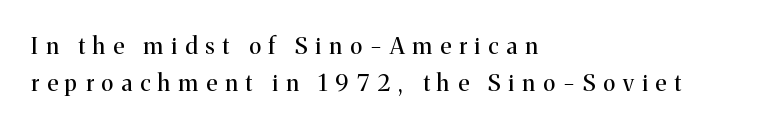
Q: Is the text bold? A: No.
Q: Is the text italic (slanted)? A: No, it is upright.
Q: Is the text underlined? A: No.
Q: How is the paragraph aligned? A: Left-aligned.
Q: Is the spacing between letters normal or unusually wide? A: Unusually wide.
Q: Is the spacing between lines tight, normal or loose? A: Normal.
